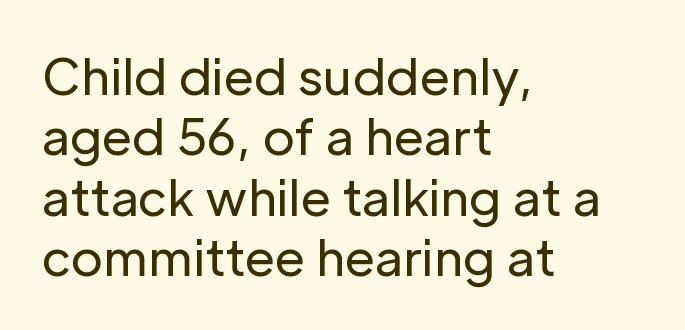
Check where the strokes stop: nothing finishes them off — pure sans. Ascenders rise straight up at ninety degrees. The letters look calm and open, with moderate or lighter stems. A clean baseline with only descenders dipping below it.
